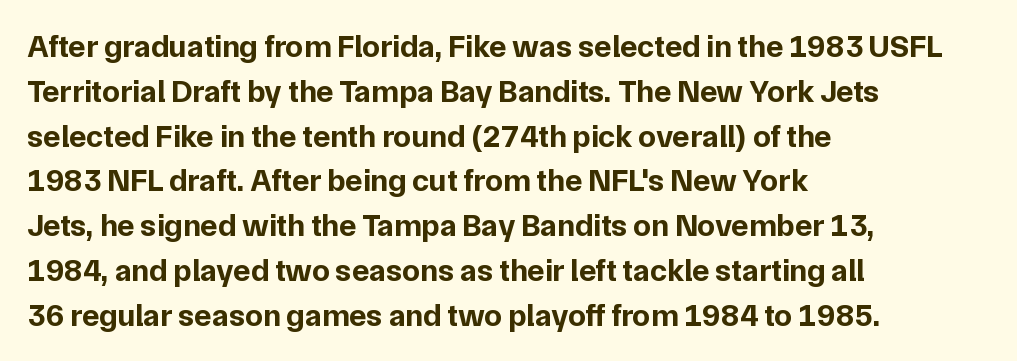
Q: Is the text bold? A: Yes.
Q: Is the text italic (slanted)? A: No, it is upright.
Q: Is the typeface a serif or a sans-serif typeface? A: Sans-serif.
Q: Is the text underlined? A: No.
Q: How is the paragraph aligned? A: Left-aligned.
Q: Is the spacing between letters normal or unusually wide? A: Normal.
Q: Is the spacing between lines tight, normal or loose? A: Normal.
Q: Width (condensed, normal, or wide)? A: Normal.
Q: Stroke contrast? A: Low.
Q: x-height? A: Medium.
Q: Monospaced? A: No.
